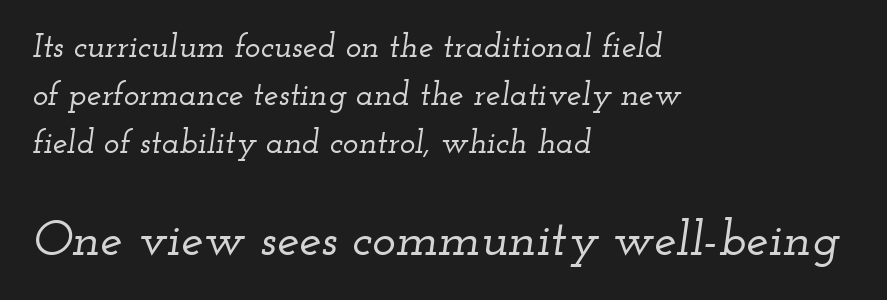
{"serif": "yes", "italic": "yes", "lean": "right", "slant_degrees": 12, "width": "wide", "stroke_contrast": "low", "x_height": "small", "monospaced": "no", "underline": "no", "align": "left", "line_spacing": "normal", "line_spacing_ratio": 1.46, "letter_spacing": "normal", "letter_spacing_em": 0.0, "larger_block": "second", "size_ratio": 1.52, "glyph_px": 50}
